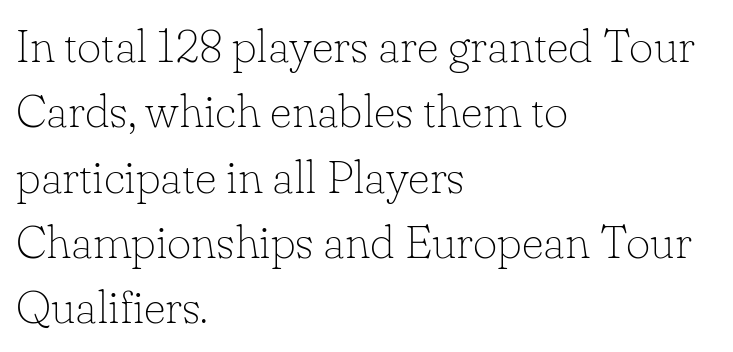
The image shows 47 px thin serif type, upright; set left-aligned, normal line spacing (1.39x), normal letter spacing, not underlined; low stroke contrast and a small x-height.
